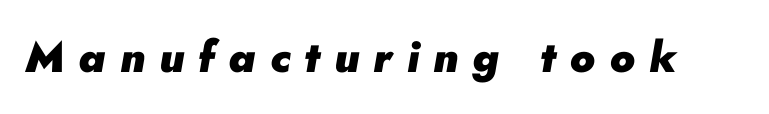
{"italic": "yes", "lean": "right", "slant_degrees": 10, "bold": "yes", "weight": "heavy", "width": "normal", "stroke_contrast": "low", "x_height": "small", "monospaced": "no", "underline": "no", "letter_spacing": "wide", "letter_spacing_em": 0.33, "glyph_px": 43}
